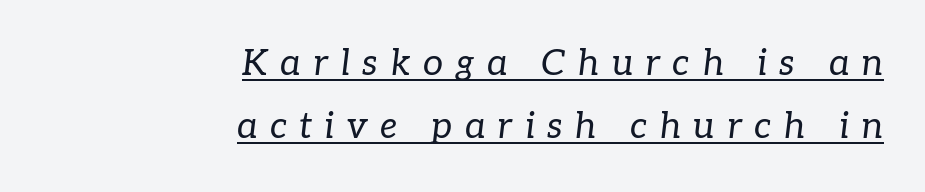
{"serif": "yes", "italic": "yes", "lean": "right", "slant_degrees": 7, "bold": "no", "weight": "regular", "width": "normal", "stroke_contrast": "low", "x_height": "medium", "monospaced": "no", "underline": "yes", "align": "right", "line_spacing_ratio": 1.76, "letter_spacing": "wide", "letter_spacing_em": 0.34, "glyph_px": 36}
